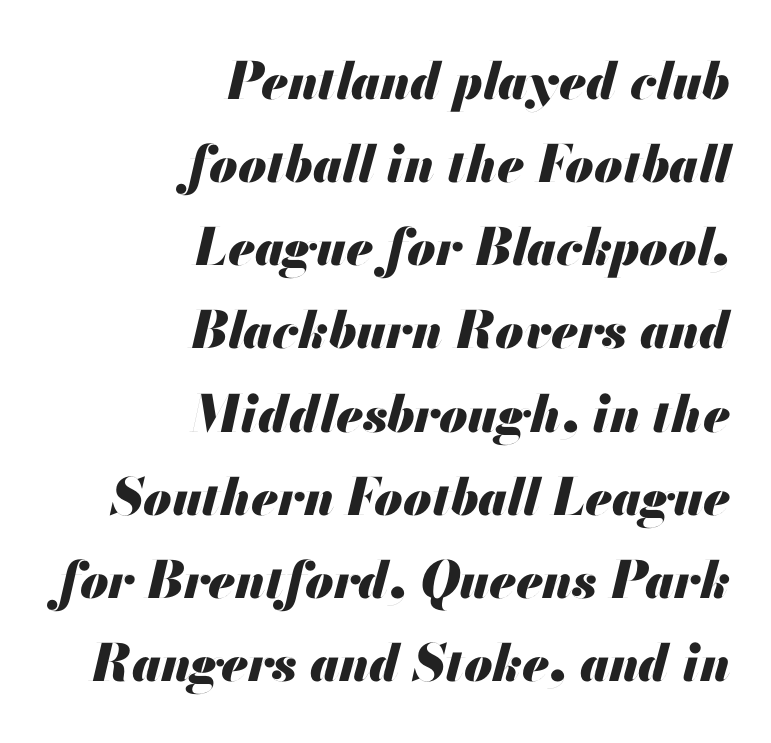
Between one letter and the next there's only the usual sliver of space. The typesetter chose a ragged-left arrangement here. The block of text has a typical density, with ordinary space between rows. Rendered with sloped, italic letterforms.
